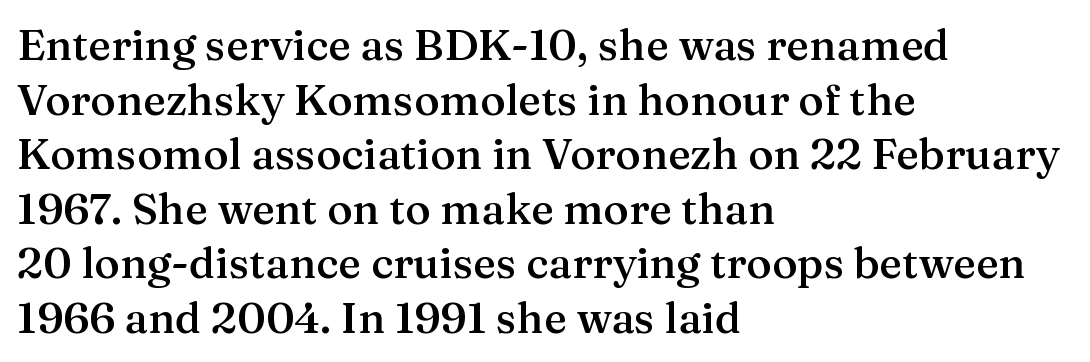
Q: Is the text bold? A: Semi-bold.
Q: Is the text italic (slanted)? A: No, it is upright.
Q: Is the typeface a serif or a sans-serif typeface? A: Serif.
Q: Is the text underlined? A: No.
Q: How is the paragraph aligned? A: Left-aligned.
Q: Is the spacing between letters normal or unusually wide? A: Normal.
Q: Is the spacing between lines tight, normal or loose? A: Normal.
Q: Width (condensed, normal, or wide)? A: Normal.
Q: Stroke contrast? A: Medium.
Q: x-height? A: Medium.
Q: Monospaced? A: No.
